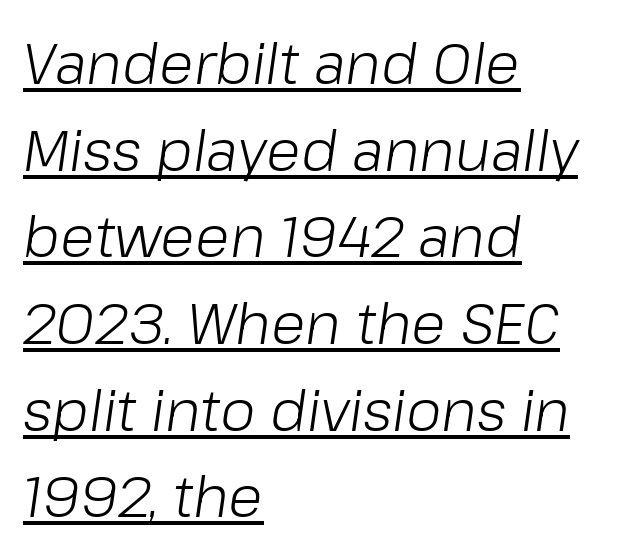
The image shows 57 px light type, italic (leaning right); set left-aligned, normal line spacing (1.52x), normal letter spacing, underlined; low stroke contrast and a medium x-height.
